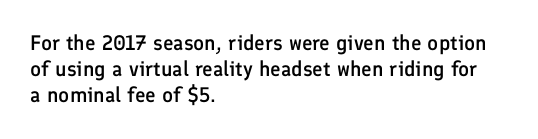
Set as a demibold, roughly 600 on the weight scale. Letter spacing: default. Where is the straight margin? On the left. Designer's note — italics off, roman on. Descenders are the only things crossing below the line.
